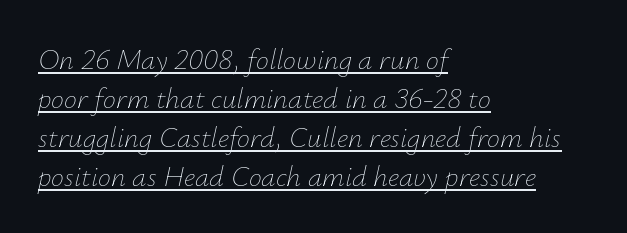
Q: Is the text bold? A: No.
Q: Is the text italic (slanted)? A: Yes, it leans right by about 12 degrees.
Q: Is the text underlined? A: Yes.
Q: How is the paragraph aligned? A: Left-aligned.
Q: Is the spacing between letters normal or unusually wide? A: Normal.
Q: Is the spacing between lines tight, normal or loose? A: Normal.
Q: Width (condensed, normal, or wide)? A: Normal.
Q: Stroke contrast? A: Low.
Q: x-height? A: Small.
Q: Monospaced? A: No.
